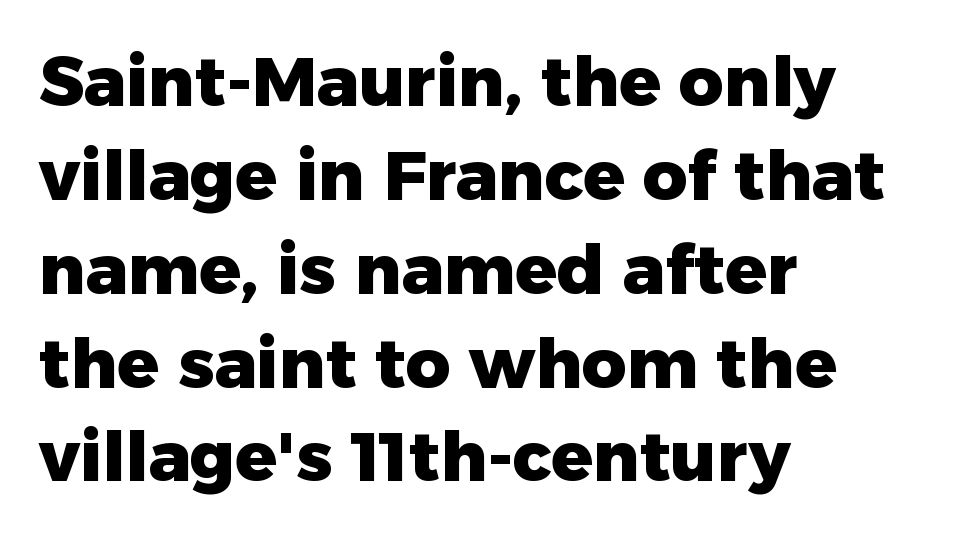
The image shows 69 px heavy sans-serif type, upright; set left-aligned, normal line spacing (1.36x), normal letter spacing, not underlined; low stroke contrast and a medium x-height.
